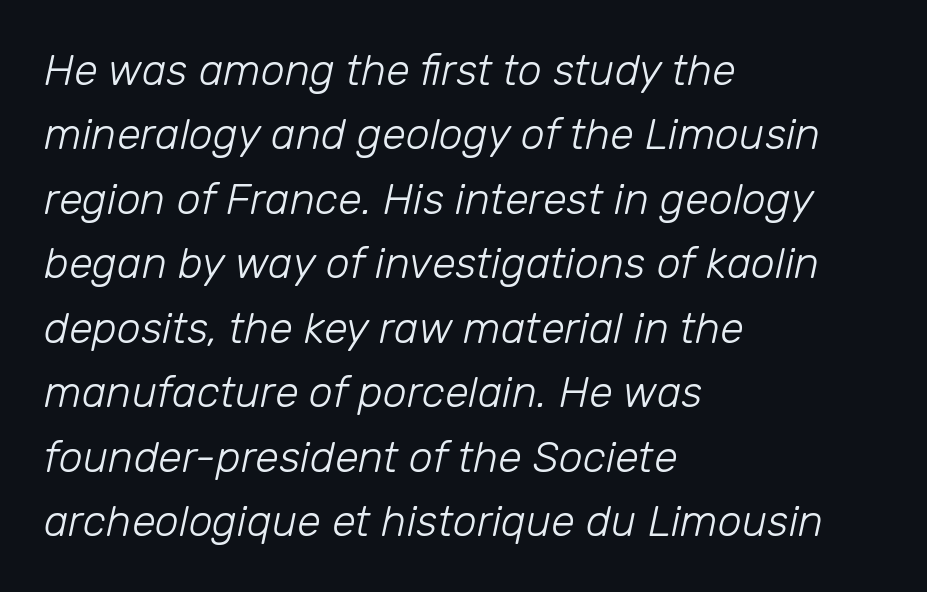
The image shows 43 px light type, italic (leaning right); set left-aligned, normal line spacing (1.5x), normal letter spacing, not underlined; low stroke contrast and a medium x-height.
